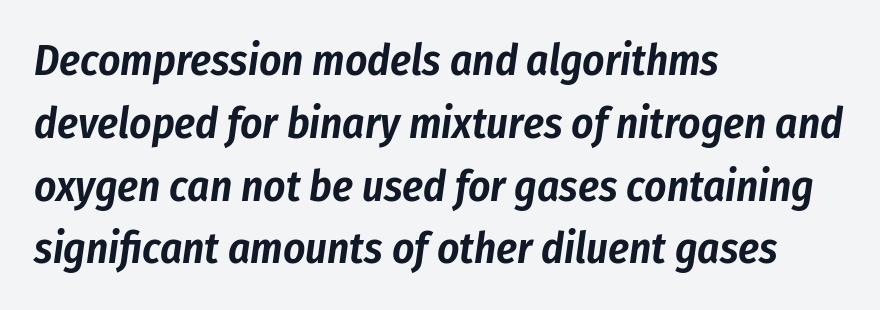
{"italic": "yes", "lean": "right", "slant_degrees": 8, "width": "condensed", "stroke_contrast": "low", "x_height": "medium", "monospaced": "no", "underline": "no", "align": "left", "line_spacing": "normal", "line_spacing_ratio": 1.46, "letter_spacing": "normal", "letter_spacing_em": 0.0, "glyph_px": 43}
